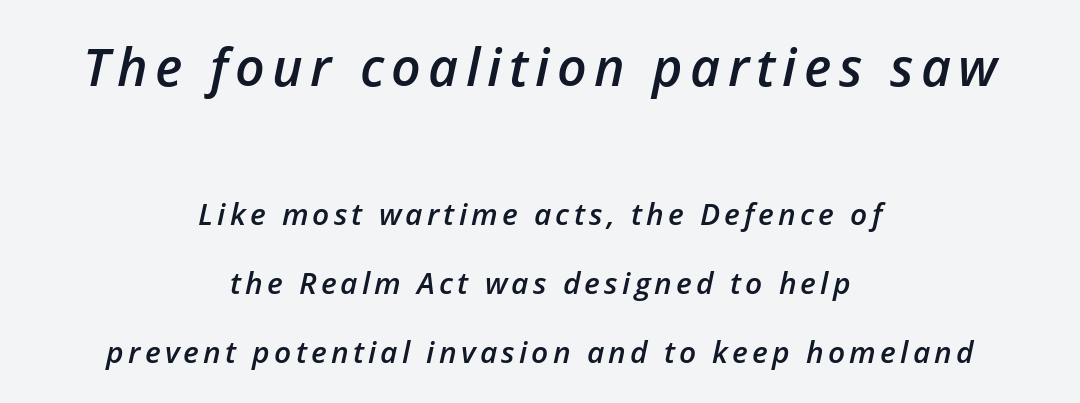
Q: Is the text bold? A: Semi-bold.
Q: Is the text italic (slanted)? A: Yes, it leans right by about 12 degrees.
Q: Is the text underlined? A: No.
Q: How is the paragraph aligned? A: Centered.
Q: Is the spacing between lines tight, normal or loose? A: Loose.
Q: Which block of text is set in a larger size, the first (top) or the second (bottom)? A: The first (top) one.
Q: Width (condensed, normal, or wide)? A: Normal.
Q: Stroke contrast? A: Low.
Q: x-height? A: Medium.
Q: Monospaced? A: No.
